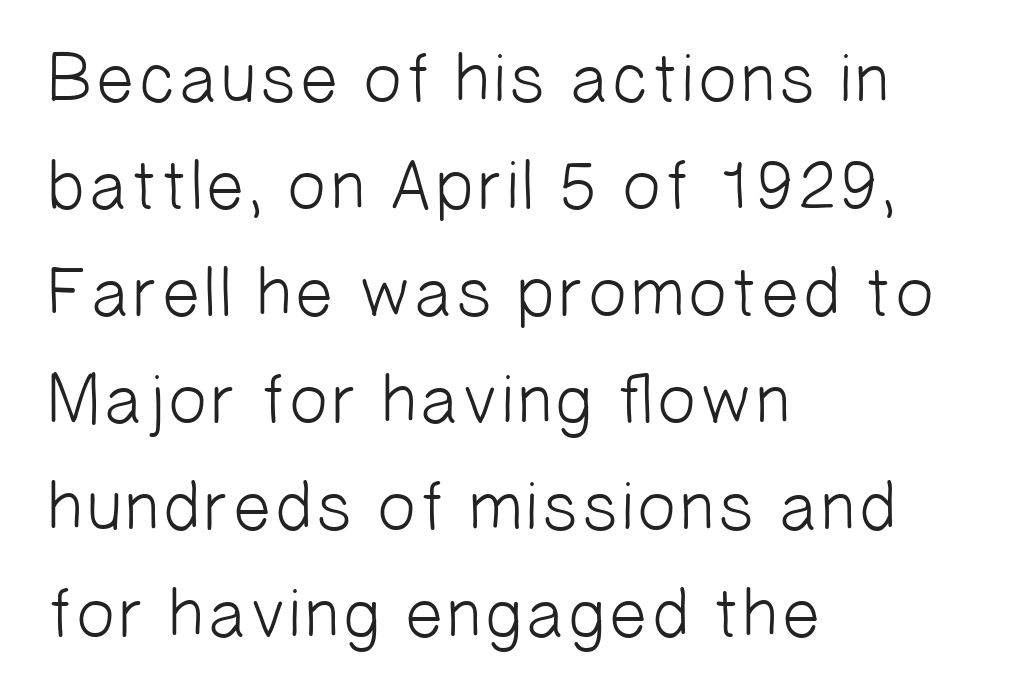
Q: Is the text bold? A: No.
Q: Is the typeface a serif or a sans-serif typeface? A: Sans-serif.
Q: Is the text underlined? A: No.
Q: How is the paragraph aligned? A: Left-aligned.
Q: Is the spacing between letters normal or unusually wide? A: Normal.
Q: Is the spacing between lines tight, normal or loose? A: Normal.
Q: Width (condensed, normal, or wide)? A: Normal.
Q: Stroke contrast? A: Low.
Q: x-height? A: Medium.
Q: Monospaced? A: No.
